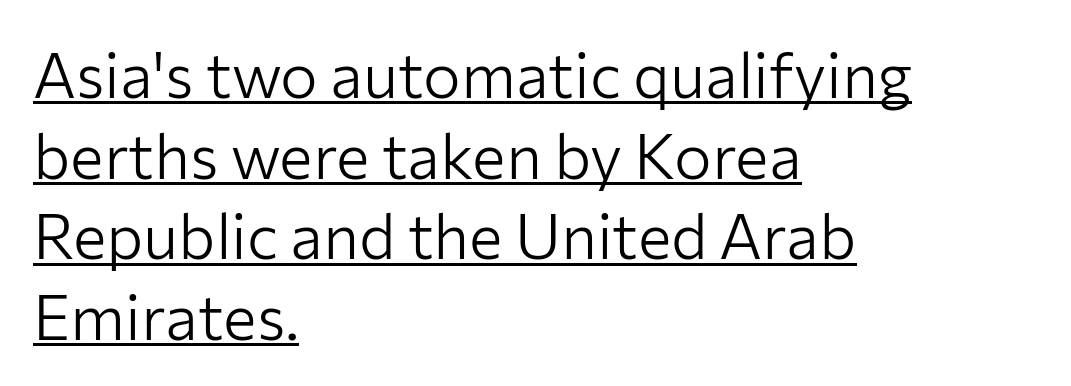
Q: Is the text bold? A: No.
Q: Is the text italic (slanted)? A: No, it is upright.
Q: Is the typeface a serif or a sans-serif typeface? A: Sans-serif.
Q: Is the text underlined? A: Yes.
Q: How is the paragraph aligned? A: Left-aligned.
Q: Is the spacing between letters normal or unusually wide? A: Normal.
Q: Is the spacing between lines tight, normal or loose? A: Normal.
Q: Width (condensed, normal, or wide)? A: Normal.
Q: Stroke contrast? A: Low.
Q: x-height? A: Medium.
Q: Monospaced? A: No.
